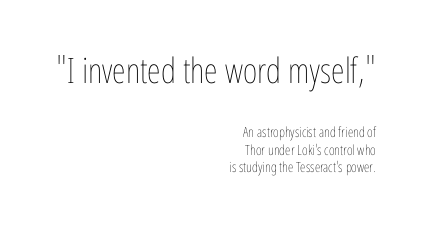
The image shows 35 px thin, condensed type, upright; set right-aligned, normal line spacing (1.26x), normal letter spacing, not underlined; the first (top) block is 2.5x larger; low stroke contrast and a medium x-height.
